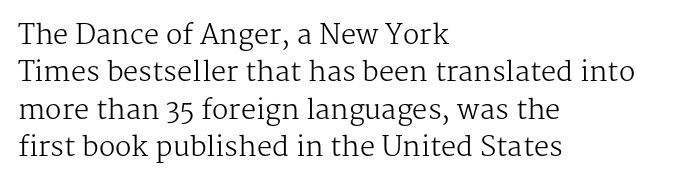
Q: Is the text bold? A: No.
Q: Is the text italic (slanted)? A: No, it is upright.
Q: Is the text underlined? A: No.
Q: How is the paragraph aligned? A: Left-aligned.
Q: Is the spacing between letters normal or unusually wide? A: Normal.
Q: Is the spacing between lines tight, normal or loose? A: Normal.
